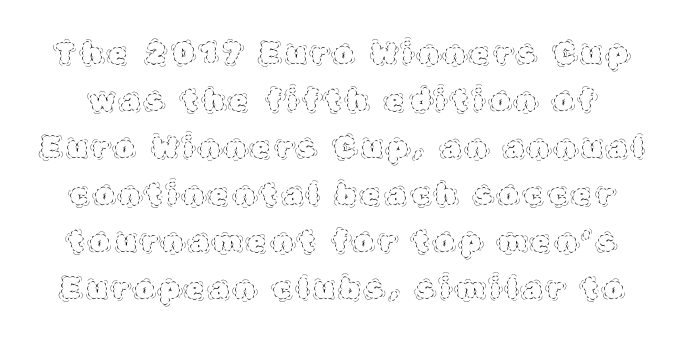
Q: Is the text bold? A: No.
Q: Is the text italic (slanted)? A: No, it is upright.
Q: Is the text underlined? A: No.
Q: Is the spacing between letters normal or unusually wide? A: Unusually wide.
Q: Is the spacing between lines tight, normal or loose? A: Normal.
Q: Width (condensed, normal, or wide)? A: Normal.
Q: x-height? A: Large.
Q: Monospaced? A: No.
